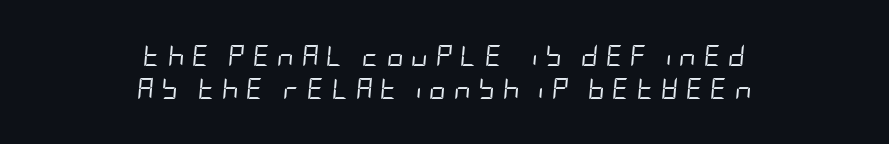
Q: Is the text bold? A: No.
Q: Is the text italic (slanted)? A: Yes, it leans right by about 5 degrees.
Q: Is the text underlined? A: No.
Q: How is the paragraph aligned? A: Centered.
Q: Is the spacing between letters normal or unusually wide? A: Unusually wide.
Q: Is the spacing between lines tight, normal or loose? A: Normal.
